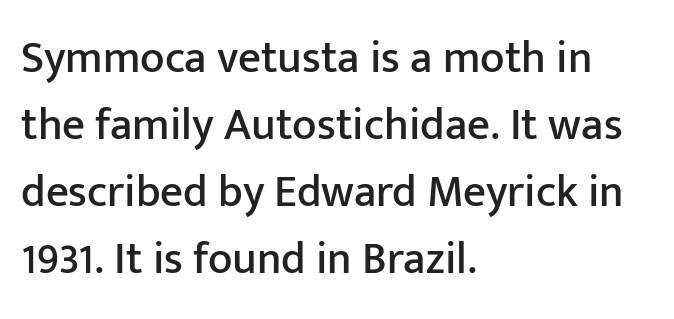
Underline: absent. A typesetter would label this face a sans. Layout note: lines flush left. Note the varied advance widths — an 'i' is clearly narrower than an 'm'. Vertically, the passage feels balanced, rows spaced as you'd expect.
